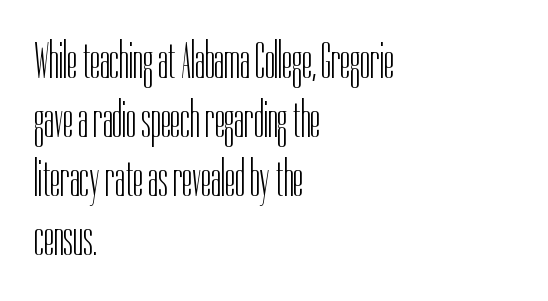
Look at the bottom of the vertical strokes: they stop flat, with no serifs. Glyph-to-glyph distance matches everyday printed text. Every stem runs plumb, perpendicular to the baseline. Proportional: the letters do not fall into vertical columns. Ink coverage per letter is moderate at most.
